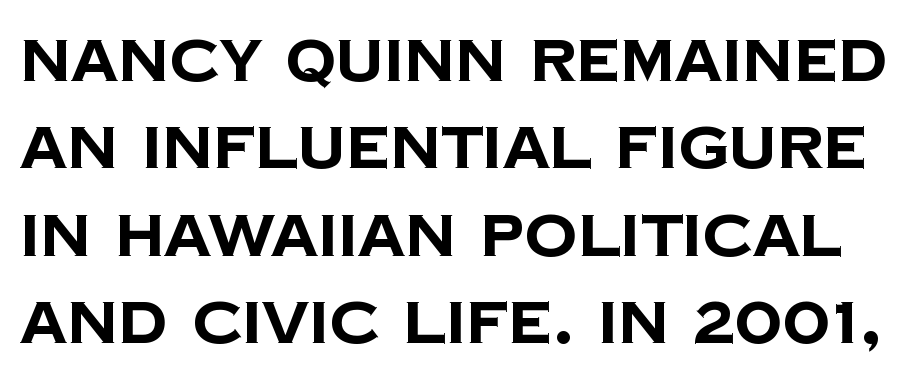
{"serif": "no", "bold": "yes", "weight": "bold", "width": "normal", "stroke_contrast": "low", "x_height": "large", "monospaced": "no", "underline": "no", "line_spacing": "normal", "line_spacing_ratio": 1.48, "letter_spacing": "normal", "letter_spacing_em": 0.0, "glyph_px": 59}
